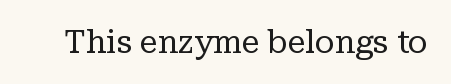
The image shows 32 px regular-weight serif type, upright; set normal letter spacing, not underlined; low stroke contrast and a medium x-height.
